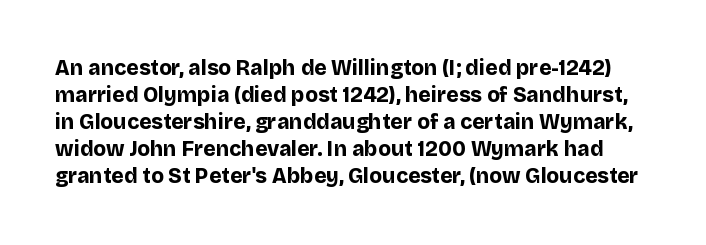
Q: Is the text bold? A: Yes.
Q: Is the text italic (slanted)? A: No, it is upright.
Q: Is the text underlined? A: No.
Q: Is the spacing between letters normal or unusually wide? A: Normal.
Q: Is the spacing between lines tight, normal or loose? A: Normal.
